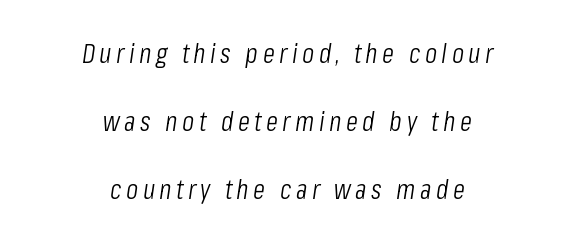
{"italic": "yes", "lean": "right", "slant_degrees": 8, "bold": "no", "weight": "light", "width": "condensed", "stroke_contrast": "low", "x_height": "medium", "monospaced": "no", "underline": "no", "align": "center", "line_spacing": "loose", "line_spacing_ratio": 2.42, "glyph_px": 28}
